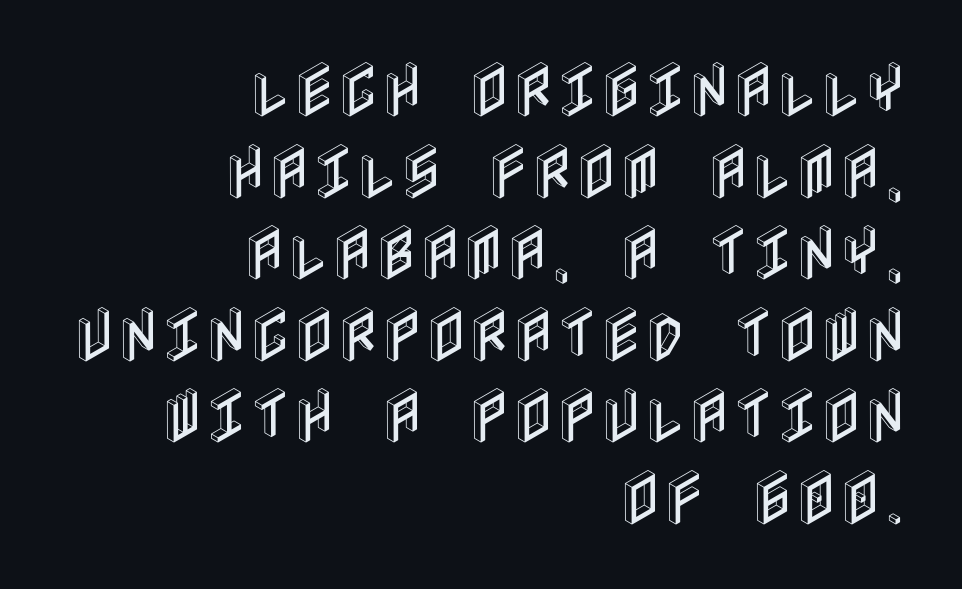
The image shows 60 px condensed type, upright; set right-aligned, normal line spacing (1.36x), normal letter spacing, not underlined; a large x-height.
